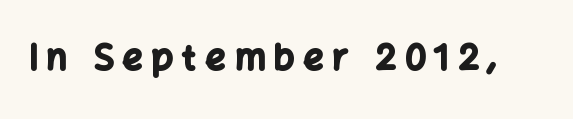
{"serif": "no", "italic": "no", "bold": "yes", "weight": "bold", "width": "normal", "stroke_contrast": "low", "x_height": "medium", "monospaced": "no", "underline": "no", "letter_spacing": "wide", "letter_spacing_em": 0.26, "glyph_px": 35}
